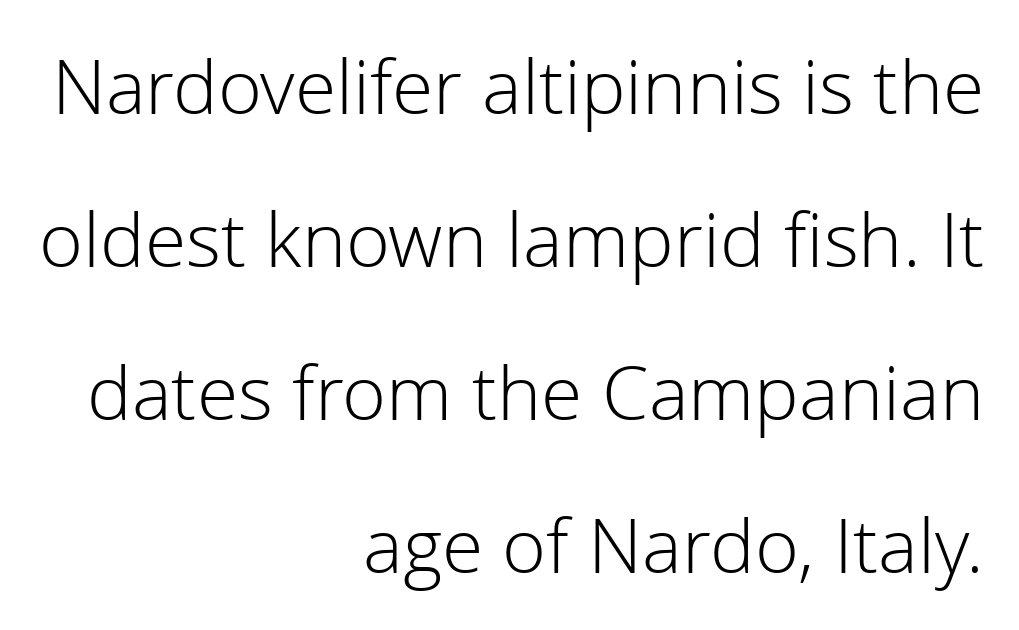
Rows of type keep a wide berth in the vertical direction. The glyphs in this specimen are sans serif. If you drew a ruler down the right edge, every line would touch it. Do the characters align in a grid? No, the font is proportional. Has an underline been added? It has not.
